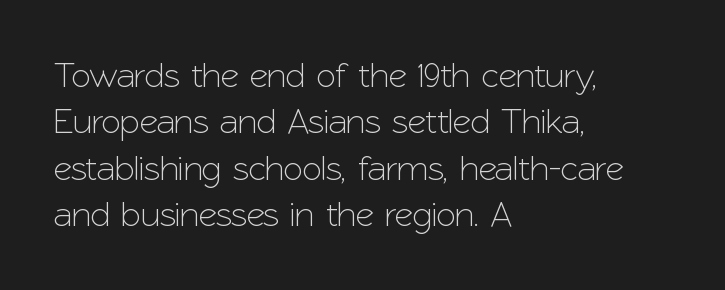
The image shows 36 px sans-serif type, upright; set left-aligned, normal line spacing (1.29x), normal letter spacing, not underlined; low stroke contrast and a medium x-height.
